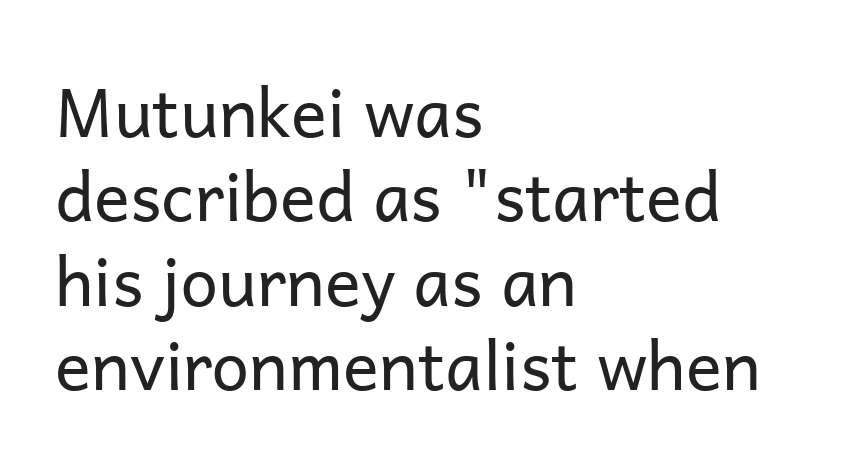
The space between consecutive lines is moderate. Think of a printed novel: that variable character pitch is what you see here. There is no visible air inserted between adjacent glyphs. The compositor pushed each line to the left boundary. Nobody drew a line under any word here. Look at the bottom of the vertical strokes: they stop flat, with no serifs.
